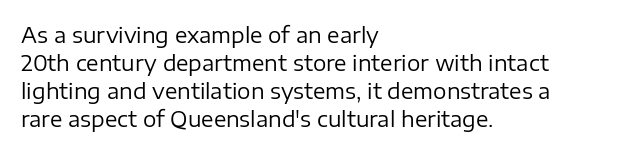
Q: Is the text bold? A: No.
Q: Is the text italic (slanted)? A: No, it is upright.
Q: Is the text underlined? A: No.
Q: How is the paragraph aligned? A: Left-aligned.
Q: Is the spacing between letters normal or unusually wide? A: Normal.
Q: Is the spacing between lines tight, normal or loose? A: Normal.
